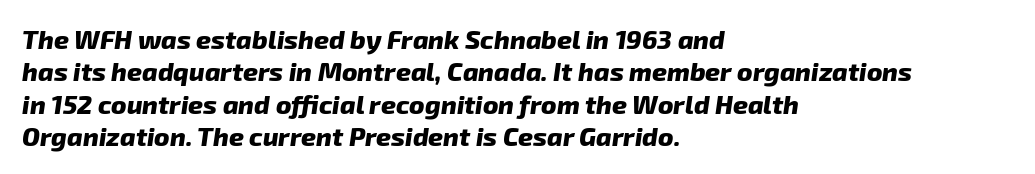
Q: Is the text bold? A: Yes.
Q: Is the text underlined? A: No.
Q: How is the paragraph aligned? A: Left-aligned.
Q: Is the spacing between letters normal or unusually wide? A: Normal.
Q: Is the spacing between lines tight, normal or loose? A: Normal.
